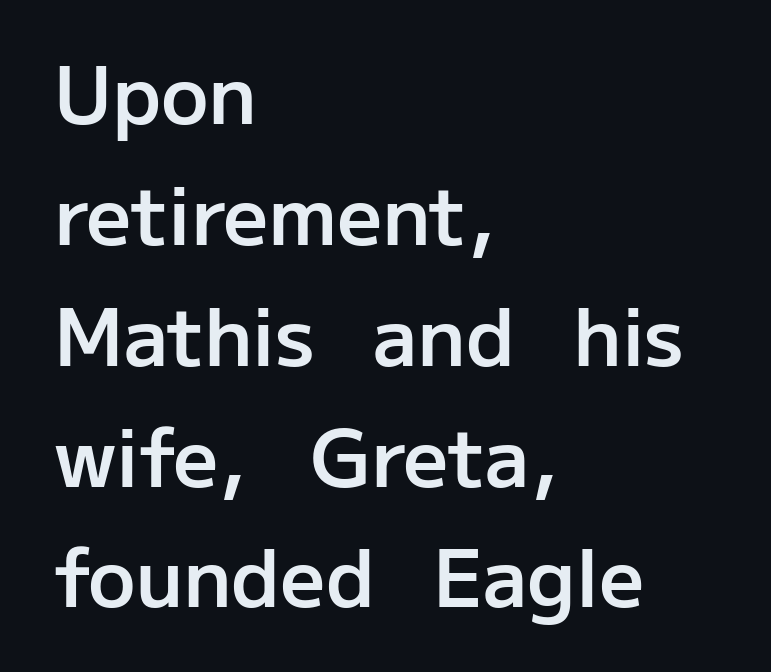
The image shows 79 px semibold sans-serif type, upright; set left-aligned, normal line spacing (1.53x), normal letter spacing, not underlined; low stroke contrast and a medium x-height.
